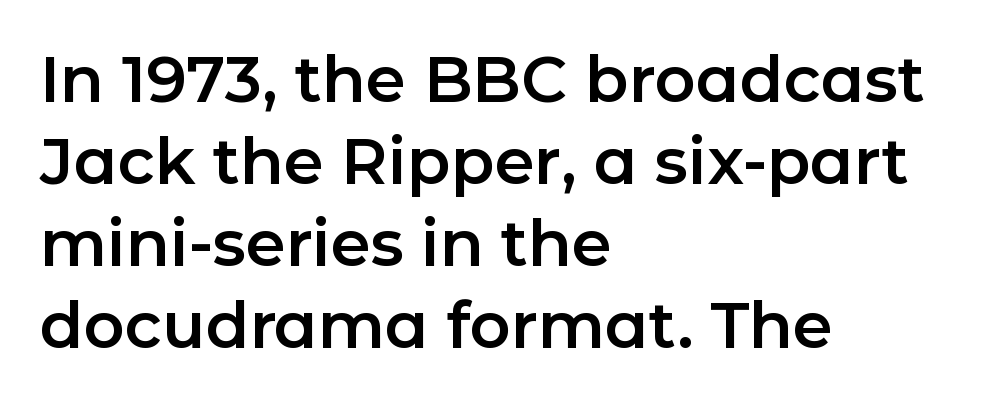
{"serif": "no", "italic": "no", "width": "normal", "stroke_contrast": "low", "x_height": "medium", "monospaced": "no", "underline": "no", "align": "left", "line_spacing": "normal", "line_spacing_ratio": 1.28, "letter_spacing": "normal", "letter_spacing_em": 0.0, "glyph_px": 64}
